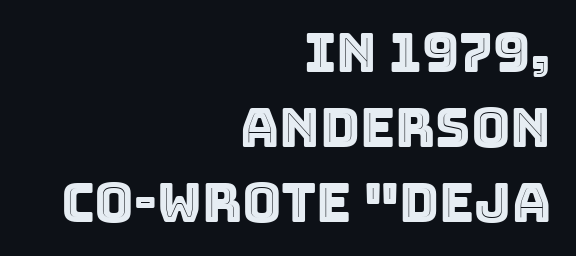
Here the designer chose a conventional face with non-uniform glyph widths. Alignment: flush right. This rendering leaves character spacing at its baseline value. The specimen reads as upright at a glance. Is there much room between lines? A standard amount, neither cramped nor airy.
